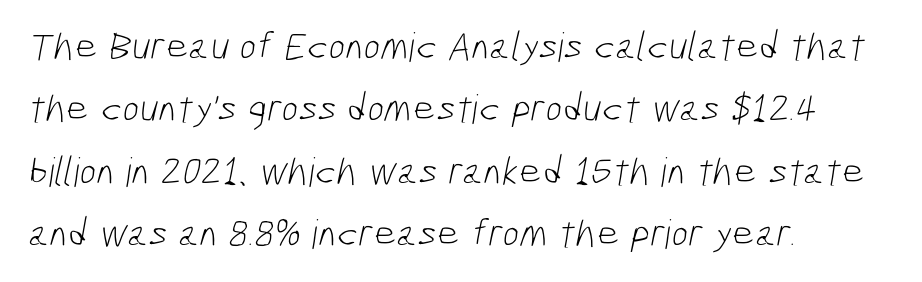
{"serif": "no", "bold": "no", "weight": "light", "width": "condensed", "stroke_contrast": "low", "x_height": "medium", "monospaced": "no", "underline": "no", "align": "left", "line_spacing": "normal", "line_spacing_ratio": 1.56, "letter_spacing": "normal", "letter_spacing_em": 0.0, "glyph_px": 40}
